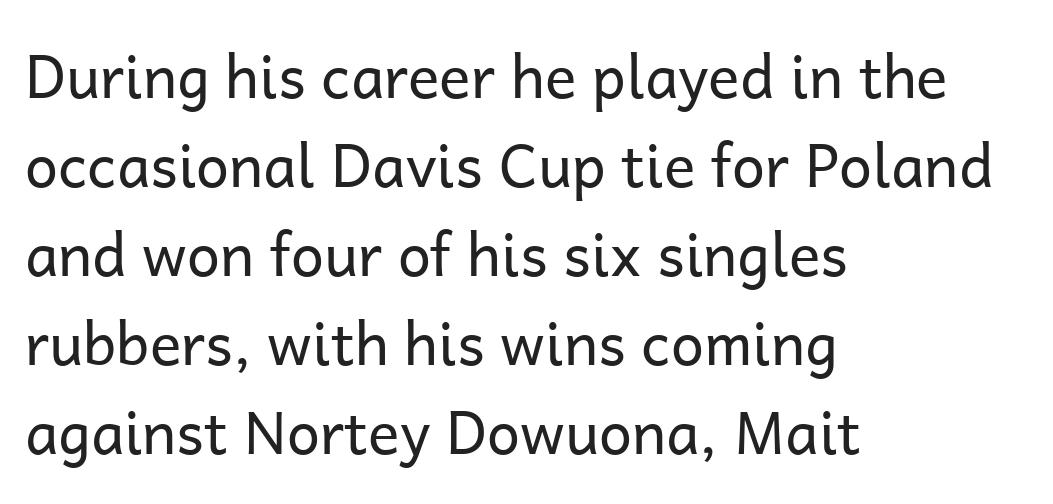
The image shows 59 px regular-weight sans-serif type, upright; set left-aligned, normal line spacing (1.51x), normal letter spacing, not underlined; low stroke contrast and a medium x-height.
